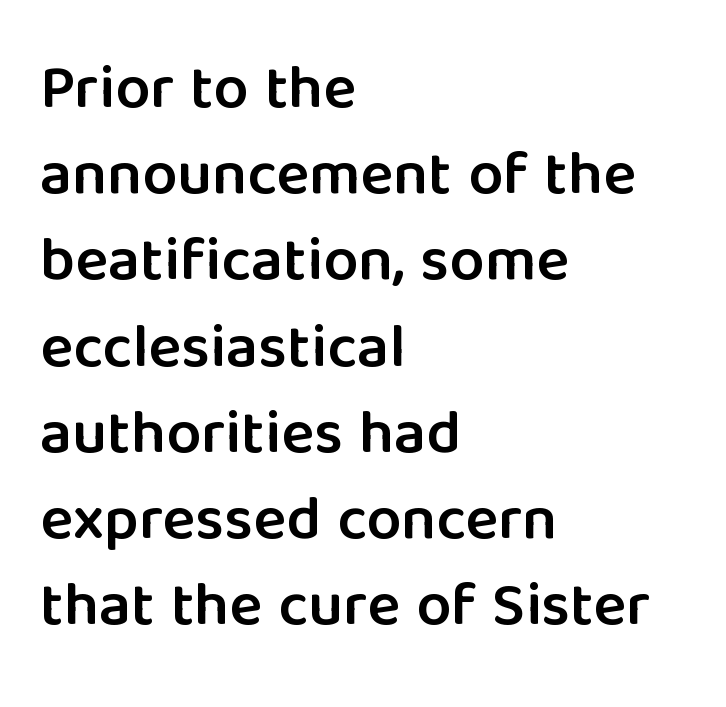
The image shows 62 px semibold sans-serif type, upright; set left-aligned, normal line spacing (1.39x), normal letter spacing, not underlined; low stroke contrast and a medium x-height.
